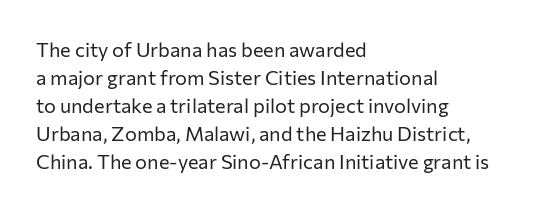
{"italic": "no", "bold": "no", "underline": "no", "align": "left", "line_spacing": "normal", "line_spacing_ratio": 1.4, "letter_spacing": "normal", "letter_spacing_em": 0.0, "glyph_px": 20}
